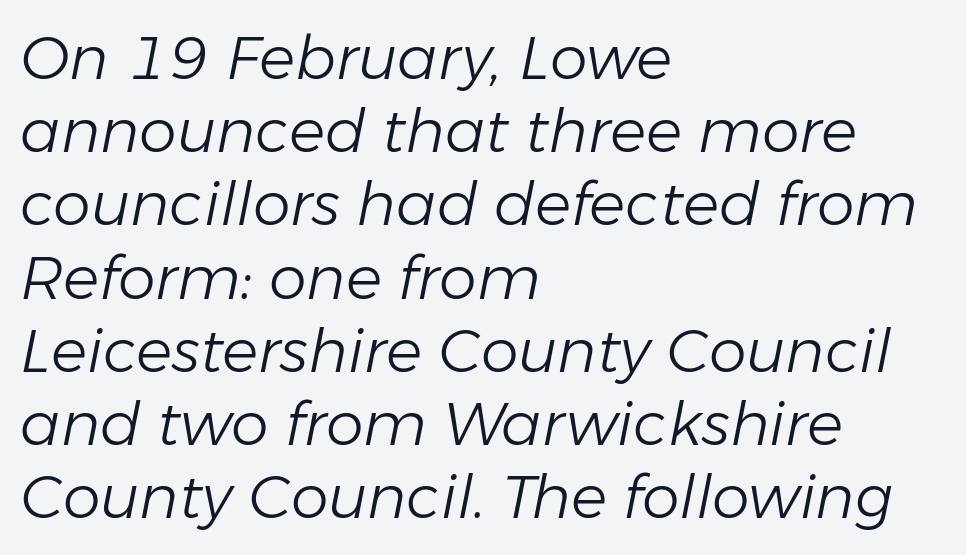
{"italic": "yes", "lean": "right", "slant_degrees": 11, "bold": "no", "weight": "light", "width": "normal", "stroke_contrast": "low", "x_height": "medium", "monospaced": "no", "underline": "no", "align": "left", "line_spacing_ratio": 1.22, "letter_spacing": "normal", "letter_spacing_em": 0.0, "glyph_px": 60}
